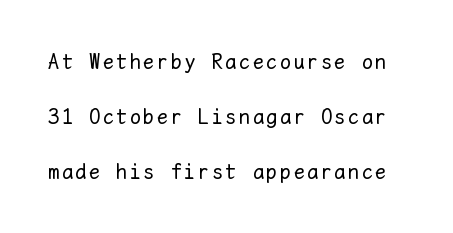
{"italic": "no", "bold": "no", "underline": "no", "line_spacing": "loose", "line_spacing_ratio": 2.5, "glyph_px": 22}
